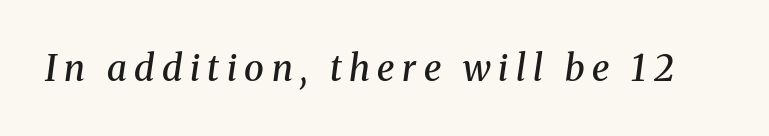
The strip under each line holds only bare page. The line texture is sparse and dotted thanks to wide tracking. Varying glyph widths throughout — classic text-font behaviour. Heft: intermediate — a semibold.
